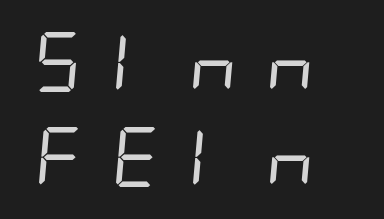
Q: Is the text bold? A: No.
Q: Is the typeface a serif or a sans-serif typeface? A: Sans-serif.
Q: Is the text underlined? A: No.
Q: How is the paragraph aligned? A: Left-aligned.
Q: Is the spacing between letters normal or unusually wide? A: Unusually wide.
Q: Is the spacing between lines tight, normal or loose? A: Normal.
Q: Width (condensed, normal, or wide)? A: Condensed.
Q: Stroke contrast? A: Low.
Q: x-height? A: Large.
